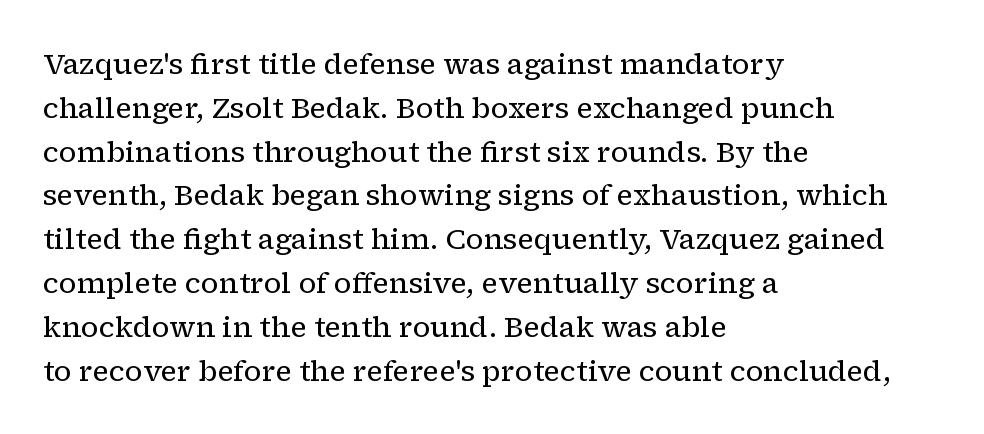
Are there feet on the stems? There are — it's a serif. Varying glyph widths throughout — classic text-font behaviour. Do the letters lean? They stand straight. The lines are quadded left. Plain, unruled lines of type.
